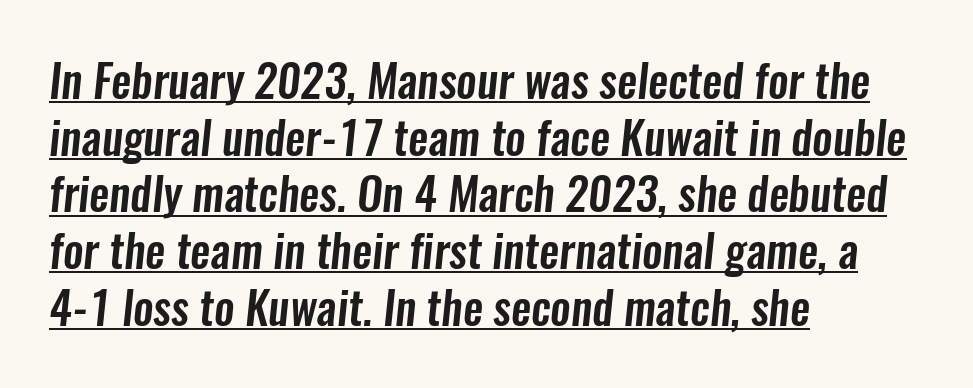
The image shows 45 px condensed sans-serif type; set left-aligned, normal line spacing (1.26x), normal letter spacing, underlined; low stroke contrast and a medium x-height.
